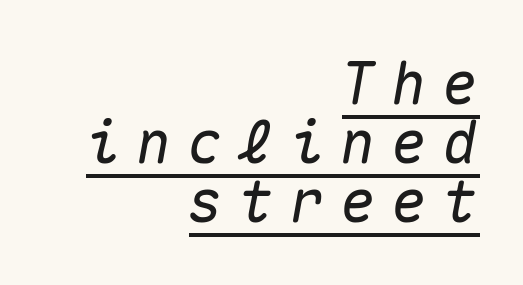
{"italic": "yes", "lean": "right", "slant_degrees": 10, "width": "normal", "stroke_contrast": "medium", "x_height": "medium", "monospaced": "yes", "underline": "yes", "align": "right", "line_spacing": "tight", "line_spacing_ratio": 1.02, "letter_spacing": "wide", "letter_spacing_em": 0.28, "glyph_px": 58}
